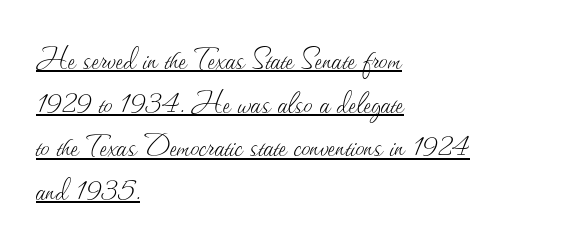
Q: Is the text bold? A: No.
Q: Is the text italic (slanted)? A: Yes.
Q: Is the text underlined? A: Yes.
Q: How is the paragraph aligned? A: Left-aligned.
Q: Is the spacing between letters normal or unusually wide? A: Normal.
Q: Width (condensed, normal, or wide)? A: Normal.
Q: Stroke contrast? A: Medium.
Q: x-height? A: Small.
Q: Monospaced? A: No.
